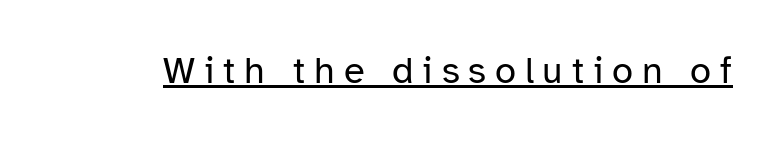
The image shows 38 px regular-weight sans-serif type, upright; set unusually wide letter spacing (+0.23 em), underlined; low stroke contrast and a medium x-height.
